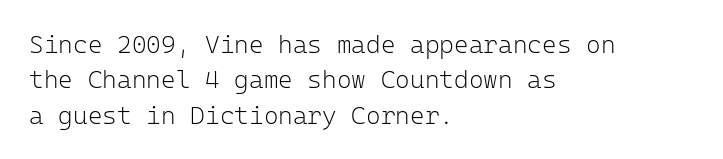
{"italic": "no", "bold": "no", "underline": "no", "align": "left", "line_spacing": "normal", "line_spacing_ratio": 1.42, "letter_spacing": "normal", "letter_spacing_em": 0.0, "glyph_px": 25}
